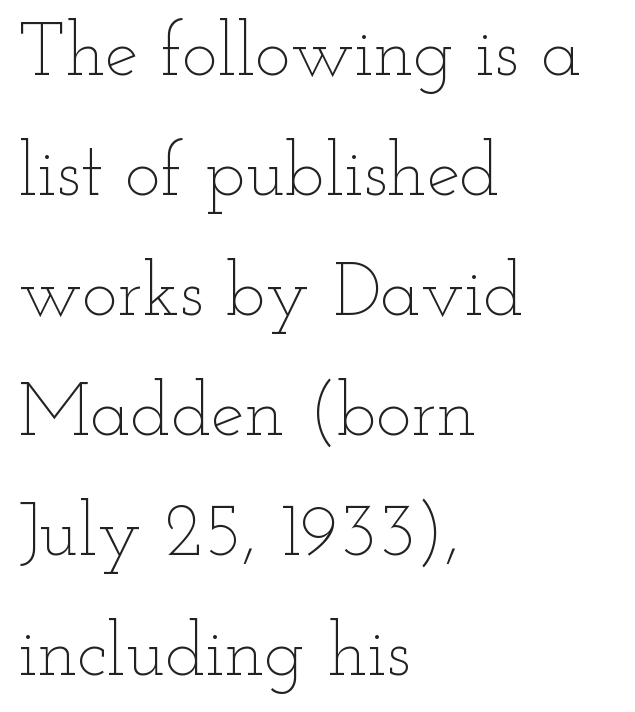
{"italic": "no", "bold": "no", "weight": "thin", "width": "wide", "stroke_contrast": "low", "x_height": "small", "monospaced": "no", "underline": "no", "align": "left", "line_spacing": "normal", "line_spacing_ratio": 1.6, "letter_spacing": "normal", "letter_spacing_em": 0.0, "glyph_px": 75}
